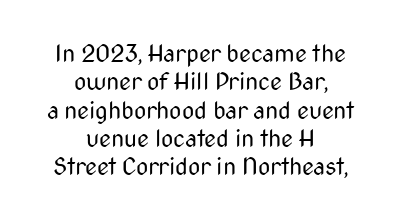
Q: Is the text bold? A: No.
Q: Is the text italic (slanted)? A: No, it is upright.
Q: Is the text underlined? A: No.
Q: How is the paragraph aligned? A: Centered.
Q: Is the spacing between letters normal or unusually wide? A: Normal.
